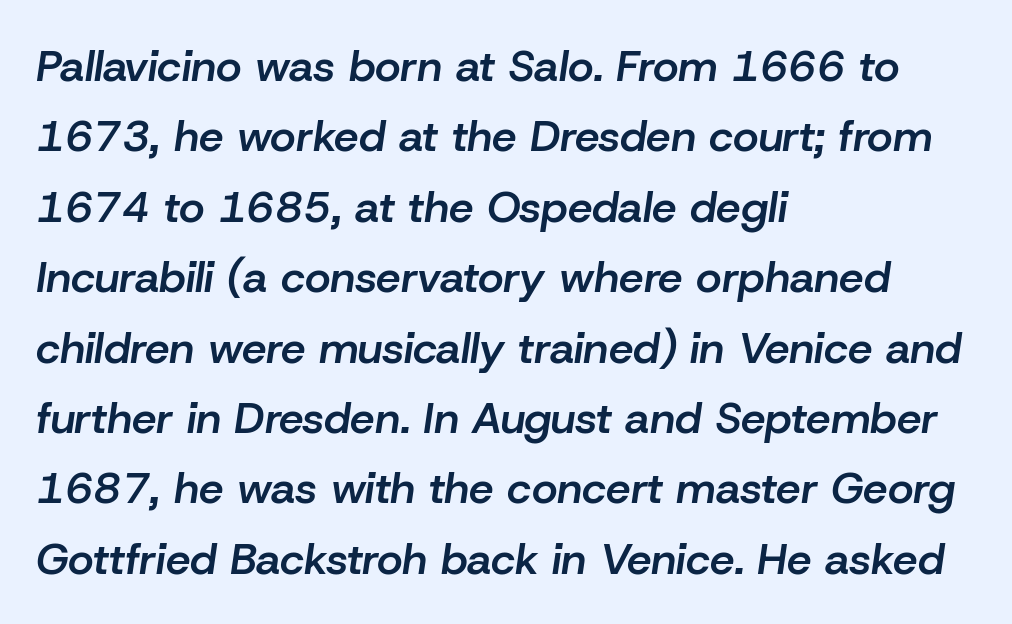
{"italic": "yes", "lean": "right", "slant_degrees": 8, "bold": "semi", "weight": "semibold", "width": "normal", "stroke_contrast": "low", "x_height": "medium", "monospaced": "no", "underline": "no", "align": "left", "line_spacing": "normal", "line_spacing_ratio": 1.6, "letter_spacing": "normal", "letter_spacing_em": 0.0, "glyph_px": 44}
